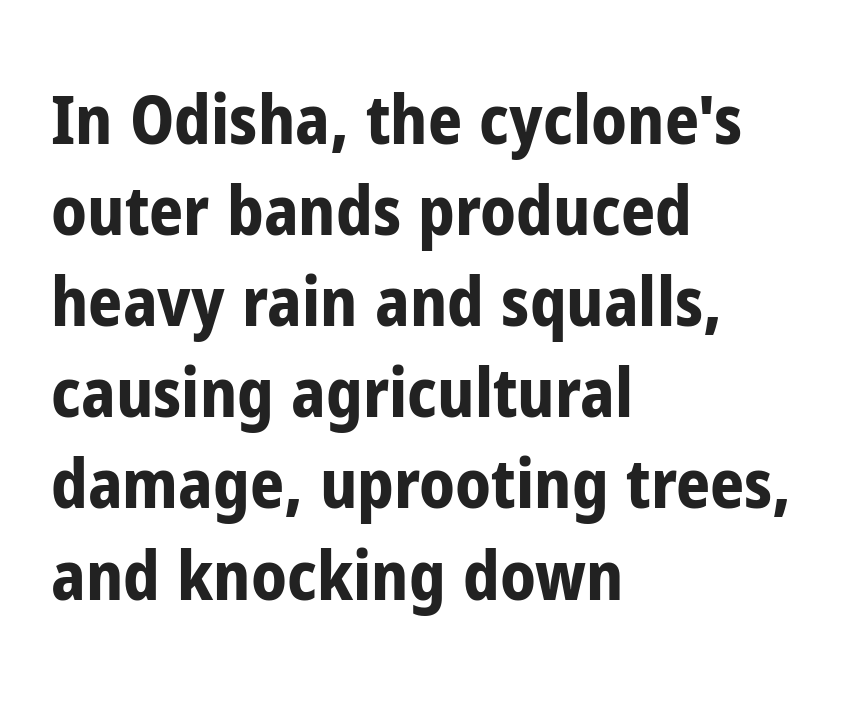
The image shows 67 px bold, condensed sans-serif type, upright; set left-aligned, normal line spacing (1.36x), normal letter spacing, not underlined; low stroke contrast and a medium x-height.
